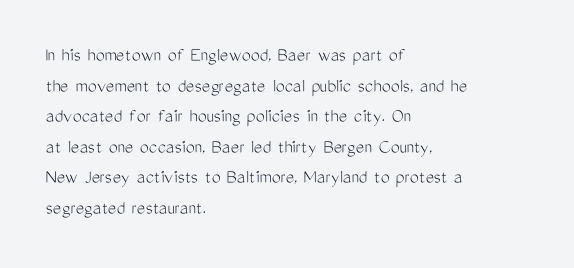
{"italic": "no", "bold": "no", "underline": "no", "align": "left", "line_spacing": "normal", "line_spacing_ratio": 1.53, "letter_spacing": "normal", "letter_spacing_em": 0.0, "glyph_px": 20}
